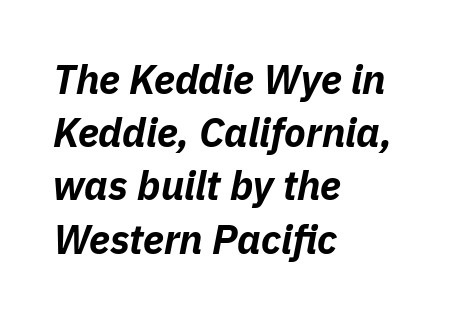
The image shows 40 px bold type, italic (leaning right); set left-aligned, normal line spacing (1.33x), normal letter spacing, not underlined; low stroke contrast and a medium x-height.
